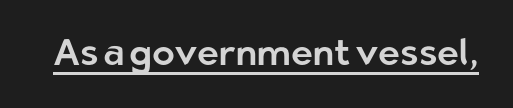
{"serif": "no", "italic": "no", "width": "normal", "stroke_contrast": "low", "x_height": "medium", "monospaced": "no", "underline": "yes", "letter_spacing": "normal", "letter_spacing_em": 0.0, "glyph_px": 37}
